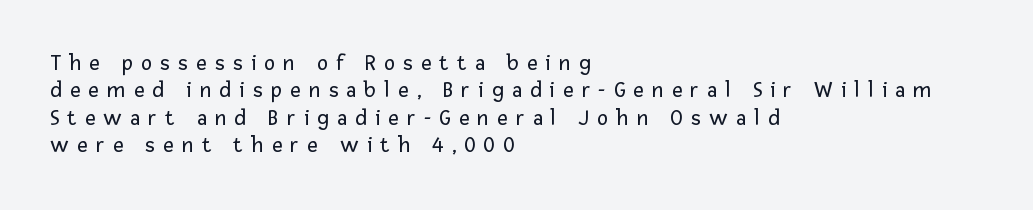
The image shows 23 px text type, upright; set left-aligned, line spacing 1.19x, unusually wide letter spacing (+0.36 em), not underlined.
